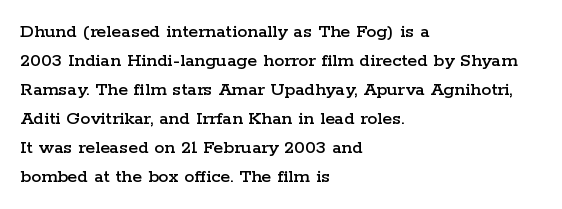
{"italic": "no", "underline": "no", "align": "left", "line_spacing": "normal", "line_spacing_ratio": 1.45, "letter_spacing": "normal", "letter_spacing_em": 0.0, "glyph_px": 20}
